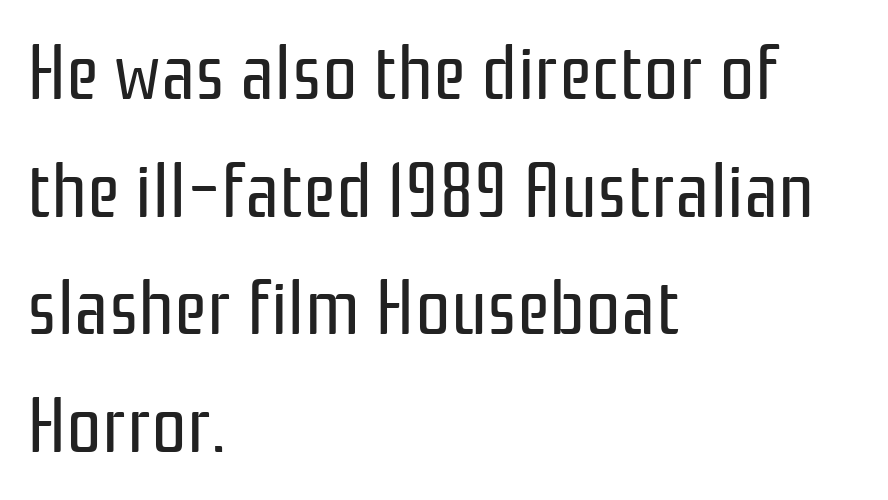
{"serif": "no", "italic": "no", "bold": "no", "weight": "regular", "width": "condensed", "stroke_contrast": "low", "x_height": "medium", "monospaced": "no", "underline": "no", "align": "left", "line_spacing": "normal", "line_spacing_ratio": 1.49, "letter_spacing": "normal", "letter_spacing_em": 0.0, "glyph_px": 79}
